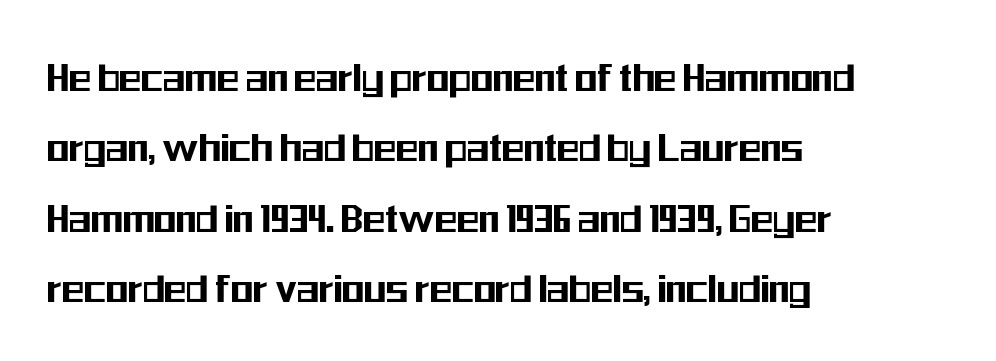
{"serif": "no", "italic": "no", "width": "condensed", "stroke_contrast": "medium", "x_height": "medium", "monospaced": "no", "underline": "no", "align": "left", "line_spacing": "normal", "line_spacing_ratio": 1.53, "letter_spacing": "normal", "letter_spacing_em": 0.0, "glyph_px": 46}
